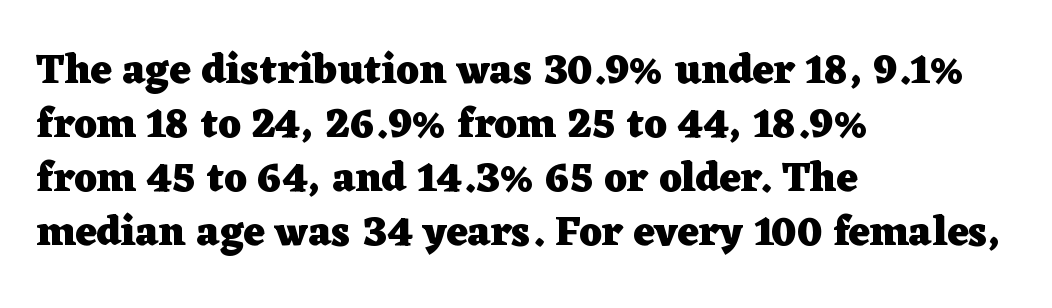
Weight: bold. Line spacing here is normal. To sum up the face: it has serifs. The typesetter chose a ragged-right arrangement here.
